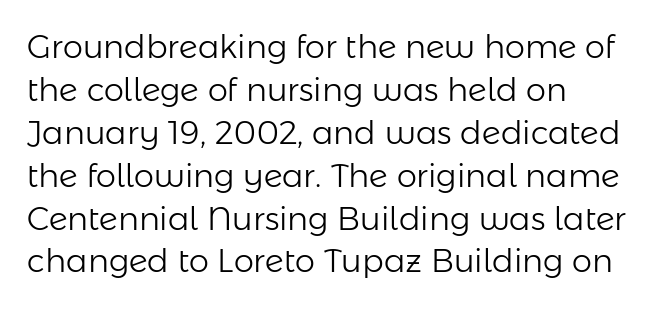
Q: Is the text bold? A: No.
Q: Is the text italic (slanted)? A: No, it is upright.
Q: Is the typeface a serif or a sans-serif typeface? A: Sans-serif.
Q: Is the text underlined? A: No.
Q: How is the paragraph aligned? A: Left-aligned.
Q: Is the spacing between letters normal or unusually wide? A: Normal.
Q: Is the spacing between lines tight, normal or loose? A: Normal.
Q: Width (condensed, normal, or wide)? A: Normal.
Q: Stroke contrast? A: Low.
Q: x-height? A: Medium.
Q: Monospaced? A: No.
